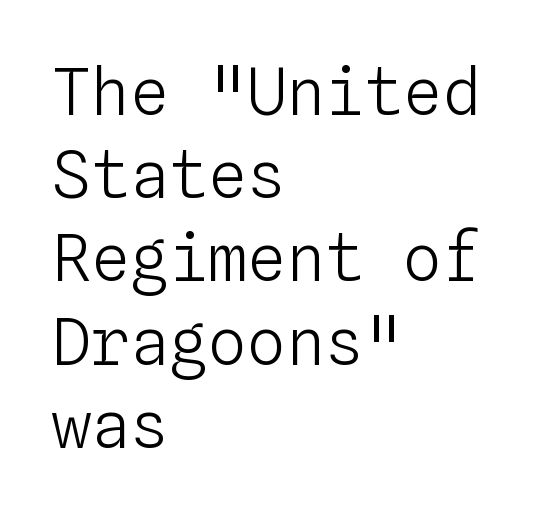
{"italic": "no", "bold": "no", "weight": "light", "width": "normal", "stroke_contrast": "low", "x_height": "medium", "monospaced": "yes", "underline": "no", "align": "left", "line_spacing": "normal", "line_spacing_ratio": 1.28, "letter_spacing": "normal", "letter_spacing_em": 0.0, "glyph_px": 65}
